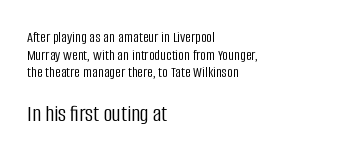
The image shows 24 px text type, upright; set left-aligned, tight line spacing (1.1x), normal letter spacing, not underlined; the second (bottom) block is 1.5x larger.
